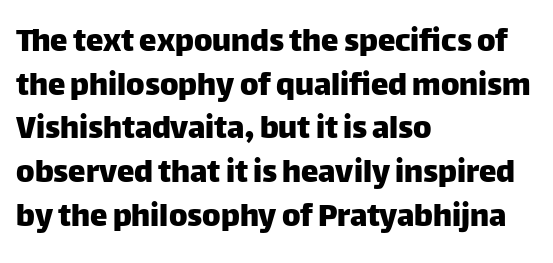
Q: Is the text italic (slanted)? A: No, it is upright.
Q: Is the typeface a serif or a sans-serif typeface? A: Sans-serif.
Q: Is the text underlined? A: No.
Q: How is the paragraph aligned? A: Left-aligned.
Q: Is the spacing between letters normal or unusually wide? A: Normal.
Q: Is the spacing between lines tight, normal or loose? A: Normal.
Q: Width (condensed, normal, or wide)? A: Normal.
Q: Stroke contrast? A: Low.
Q: x-height? A: Large.
Q: Monospaced? A: No.
